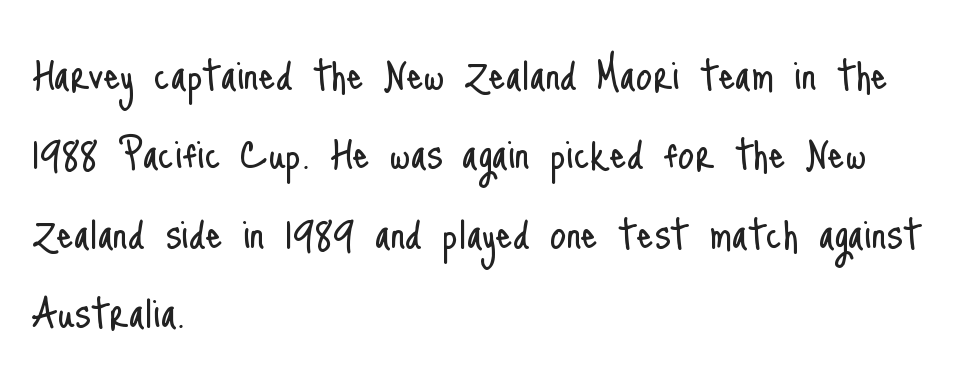
The font's upright variant was chosen for this text. The ragged edge is on the right, which tells us the setting is flush left. Examine the stroke ends and you'll find no serifs. Default kerning and tracking; the words read as compact shapes. Whoever set this chose a conventional vertical rhythm.
